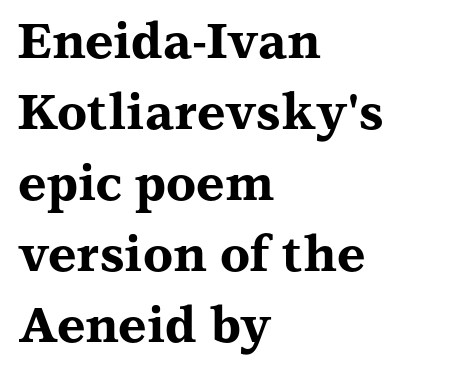
{"serif": "yes", "italic": "no", "bold": "yes", "weight": "bold", "width": "wide", "stroke_contrast": "medium", "x_height": "medium", "monospaced": "no", "underline": "no", "align": "left", "line_spacing": "normal", "line_spacing_ratio": 1.45, "letter_spacing": "normal", "letter_spacing_em": 0.0, "glyph_px": 49}
